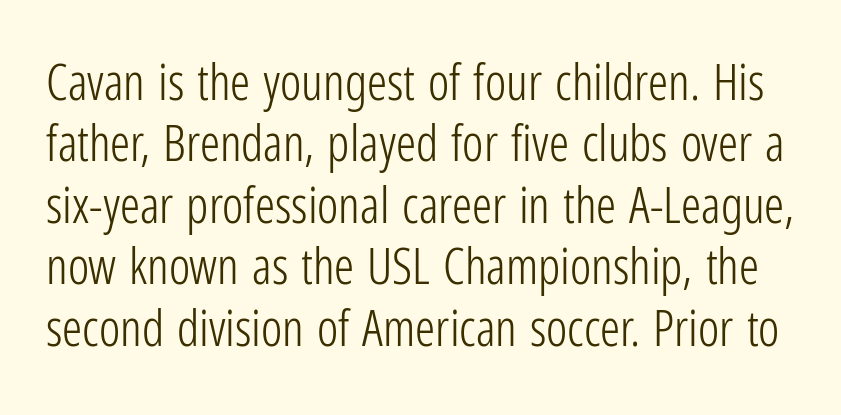
Q: Is the text bold? A: No.
Q: Is the text italic (slanted)? A: No, it is upright.
Q: Is the typeface a serif or a sans-serif typeface? A: Sans-serif.
Q: Is the text underlined? A: No.
Q: Is the spacing between letters normal or unusually wide? A: Normal.
Q: Width (condensed, normal, or wide)? A: Condensed.
Q: Stroke contrast? A: Low.
Q: x-height? A: Medium.
Q: Monospaced? A: No.
